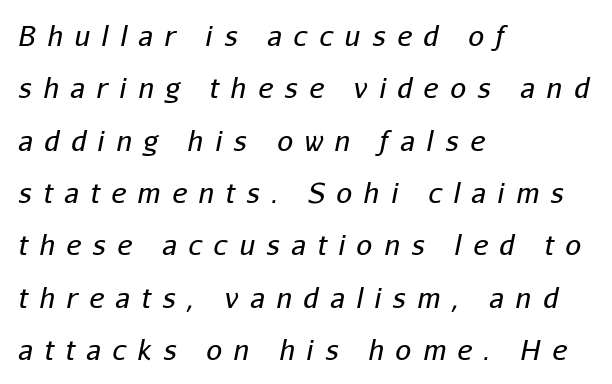
The glyphs are unaccompanied by any horizontal stroke below them. Is the type heavy? It reads as light-to-regular instead. Slant detected: the letters are inclined. Notice how the passage keeps a crisp vertical edge on the left only.
